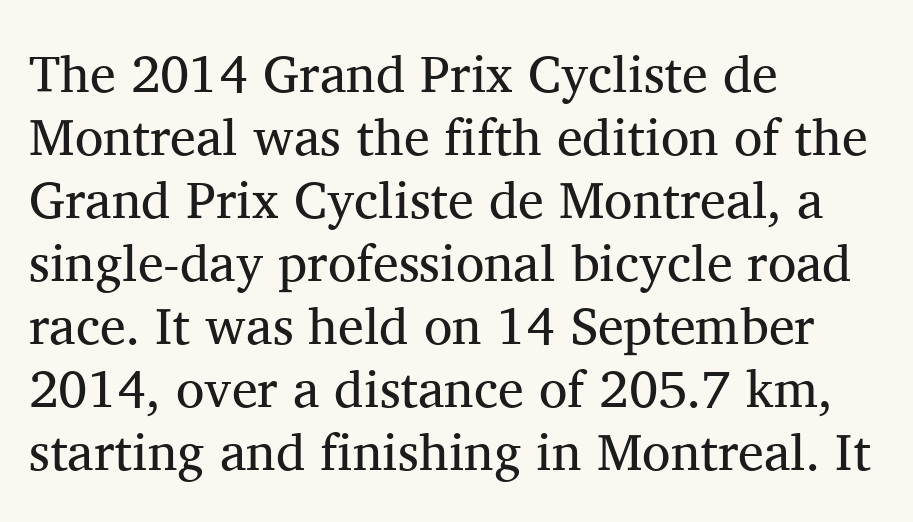
The strokes are not fattened; the text isn't bold. This sample uses plain, unmodified letter spacing. Do the characters align in a grid? No, the font is proportional. This sample is left-justified, so line endings fall wherever the words run out. Each row of text sits above clean, open space. To sum up the face: it has serifs.
